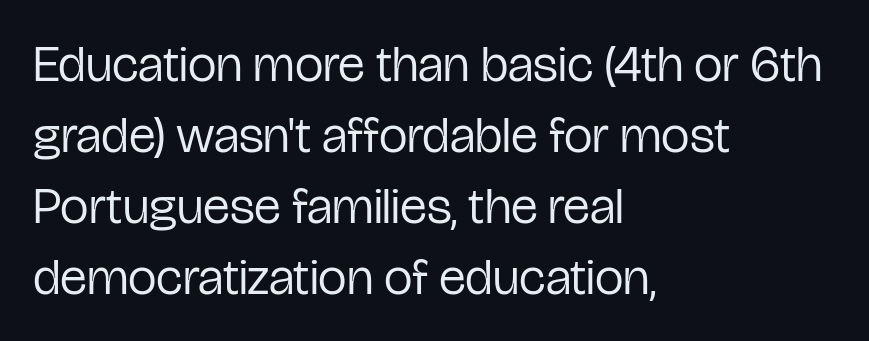
Q: Is the text bold? A: No.
Q: Is the text italic (slanted)? A: No, it is upright.
Q: Is the typeface a serif or a sans-serif typeface? A: Sans-serif.
Q: Is the text underlined? A: No.
Q: How is the paragraph aligned? A: Left-aligned.
Q: Is the spacing between letters normal or unusually wide? A: Normal.
Q: Is the spacing between lines tight, normal or loose? A: Normal.
Q: Width (condensed, normal, or wide)? A: Condensed.
Q: Stroke contrast? A: Low.
Q: x-height? A: Medium.
Q: Monospaced? A: No.
